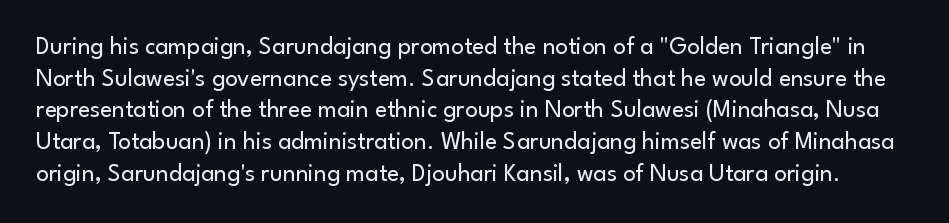
The image shows 25 px text type, upright; set normal line spacing (1.27x), normal letter spacing, not underlined.
